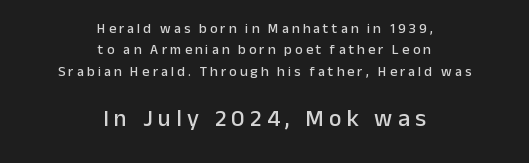
{"italic": "no", "underline": "no", "align": "center", "line_spacing": "normal", "line_spacing_ratio": 1.52, "letter_spacing": "wide", "letter_spacing_em": 0.22, "larger_block": "second", "size_ratio": 1.71, "glyph_px": 24}
